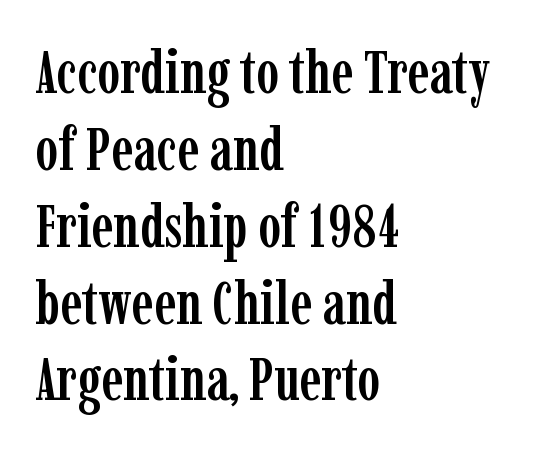
A clean baseline with only descenders dipping below it. This sample uses an upright cut, with every glyph sitting square on the baseline. The line-height multiplier appears to be the usual default. Each letter keeps its own natural width here, so spacing adapts to shape.
